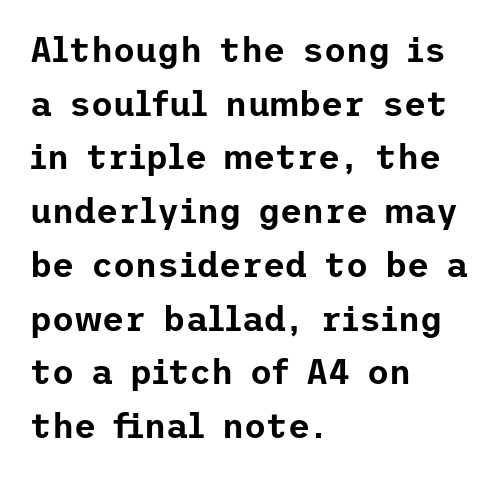
Q: Is the text italic (slanted)? A: No, it is upright.
Q: Is the typeface a serif or a sans-serif typeface? A: Sans-serif.
Q: Is the text underlined? A: No.
Q: How is the paragraph aligned? A: Left-aligned.
Q: Is the spacing between letters normal or unusually wide? A: Normal.
Q: Is the spacing between lines tight, normal or loose? A: Normal.
Q: Width (condensed, normal, or wide)? A: Normal.
Q: Stroke contrast? A: Low.
Q: x-height? A: Medium.
